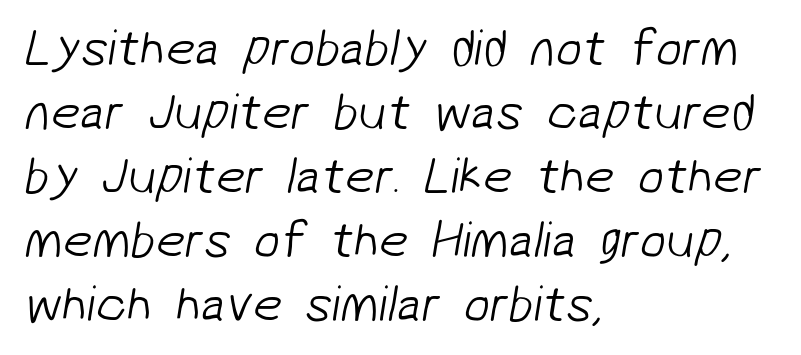
{"serif": "no", "bold": "no", "weight": "light", "width": "normal", "stroke_contrast": "low", "x_height": "medium", "monospaced": "no", "underline": "no", "align": "left", "line_spacing_ratio": 1.23, "letter_spacing": "normal", "letter_spacing_em": 0.0, "glyph_px": 52}
